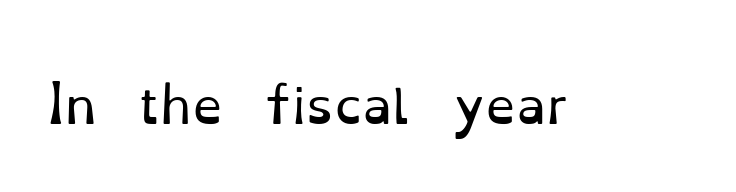
Q: Is the text bold? A: No.
Q: Is the text italic (slanted)? A: No, it is upright.
Q: Is the typeface a serif or a sans-serif typeface? A: Serif.
Q: Is the text underlined? A: No.
Q: Is the spacing between letters normal or unusually wide? A: Normal.
Q: Width (condensed, normal, or wide)? A: Normal.
Q: Stroke contrast? A: Low.
Q: x-height? A: Small.
Q: Monospaced? A: No.
